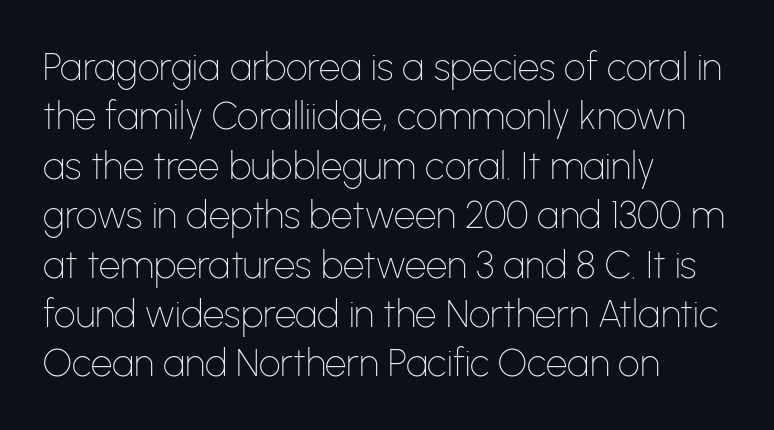
The image shows 38 px thin sans-serif type, upright; set left-aligned, normal line spacing (1.3x), normal letter spacing, not underlined; low stroke contrast and a medium x-height.
